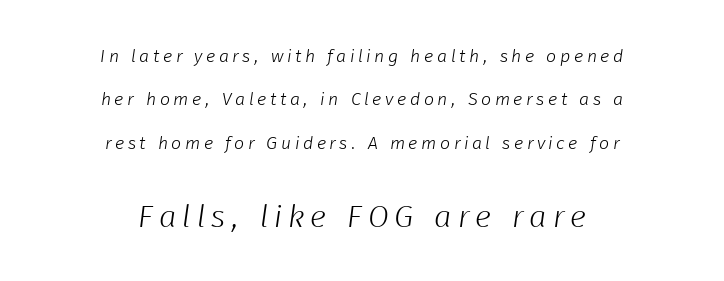
Q: Is the text bold? A: No.
Q: Is the typeface a serif or a sans-serif typeface? A: Sans-serif.
Q: Is the text underlined? A: No.
Q: How is the paragraph aligned? A: Centered.
Q: Is the spacing between lines tight, normal or loose? A: Loose.
Q: Which block of text is set in a larger size, the first (top) or the second (bottom)? A: The second (bottom) one.
Q: Width (condensed, normal, or wide)? A: Normal.
Q: Stroke contrast? A: Low.
Q: x-height? A: Medium.
Q: Monospaced? A: No.
